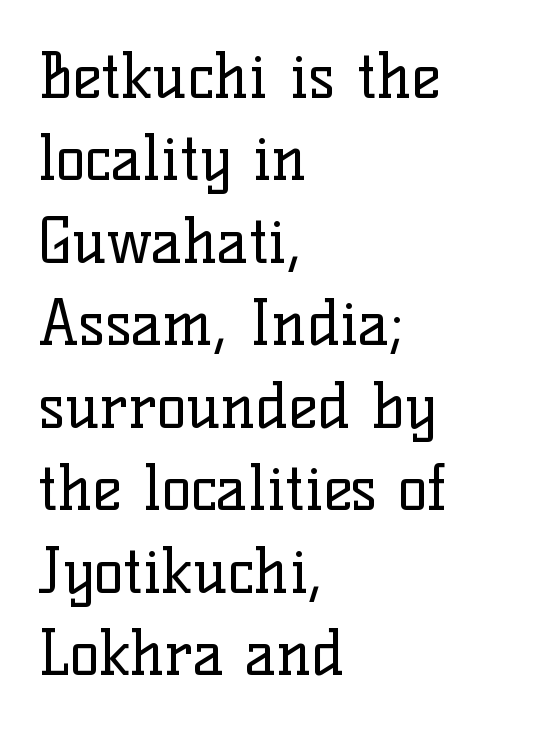
{"serif": "yes", "italic": "no", "bold": "no", "weight": "regular", "width": "normal", "stroke_contrast": "low", "x_height": "medium", "monospaced": "no", "underline": "no", "align": "left", "line_spacing": "normal", "line_spacing_ratio": 1.33, "letter_spacing": "normal", "letter_spacing_em": 0.0, "glyph_px": 62}
